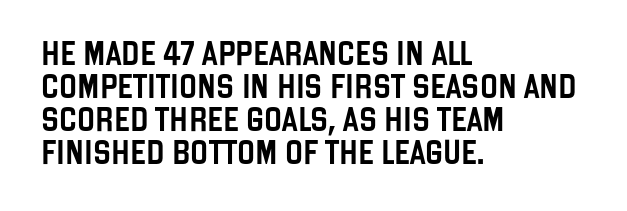
The type sits square on the baseline with zero lean. Students, observe: this is what conventionally led text looks like. Notice how the passage keeps a crisp vertical edge on the left only. Lines of text with bare space underneath.
